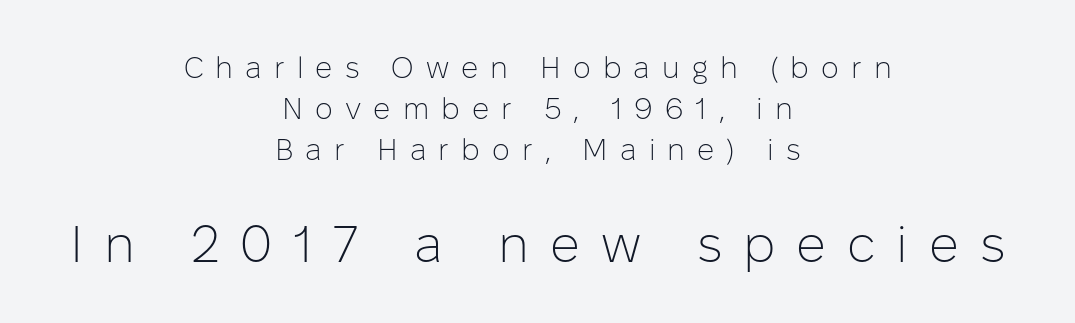
{"serif": "no", "italic": "no", "bold": "no", "weight": "light", "width": "normal", "stroke_contrast": "low", "x_height": "medium", "monospaced": "no", "underline": "no", "align": "center", "line_spacing": "normal", "line_spacing_ratio": 1.36, "letter_spacing": "wide", "letter_spacing_em": 0.4, "larger_block": "second", "size_ratio": 1.73, "glyph_px": 52}
